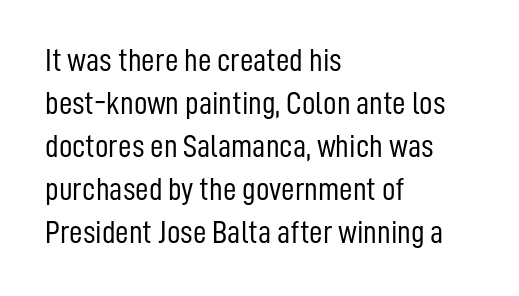
Proportional: the letters do not fall into vertical columns. Designer's note — italics off, roman on. This sample is left-justified, so line endings fall wherever the words run out. Beneath every word, the page is bare.
